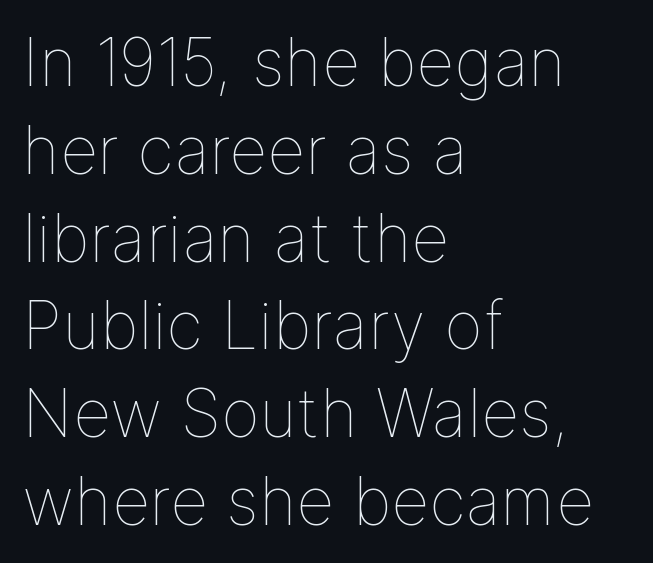
The image shows 66 px thin type, upright; set left-aligned, normal line spacing (1.33x), normal letter spacing, not underlined; low stroke contrast and a medium x-height.
